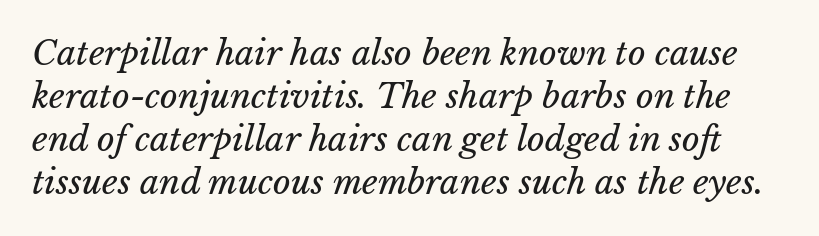
Q: Is the text bold? A: No.
Q: Is the text italic (slanted)? A: Yes, it leans right by about 15 degrees.
Q: Is the text underlined? A: No.
Q: Is the spacing between letters normal or unusually wide? A: Normal.
Q: Is the spacing between lines tight, normal or loose? A: Normal.
Q: Width (condensed, normal, or wide)? A: Normal.
Q: Stroke contrast? A: Low.
Q: x-height? A: Medium.
Q: Monospaced? A: No.
